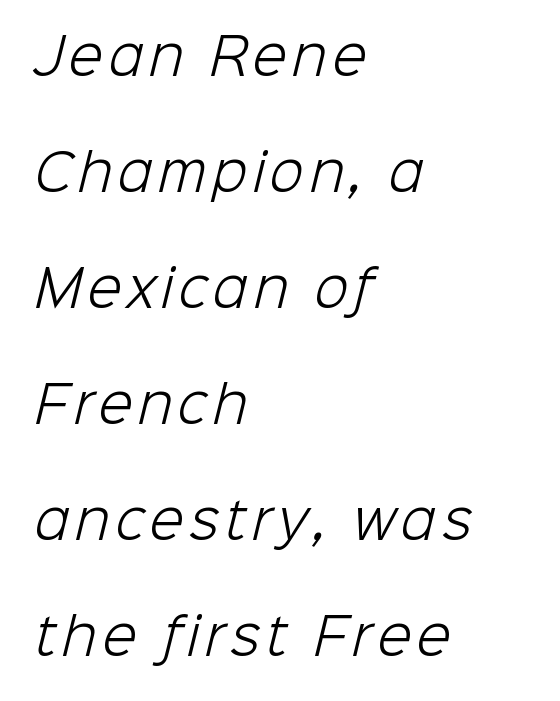
The passage is arranged the way most books set body copy — flush left. Is the type heavy? It reads as light-to-regular instead. A typesetter would call this proportional, since set widths differ per character. The baseline area is clear. Look at the bottom of the vertical strokes: they stop flat, with no serifs. What's the leading like? Stretched, with rows far apart.
